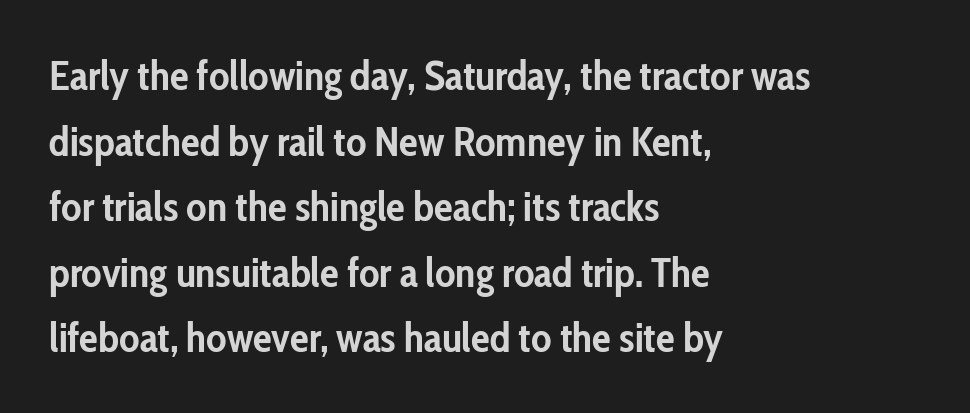
A sans-serif font was chosen for this passage. What stands out about the letter spacing? Nothing — it is the standard amount. Typeset ragged right — the left edge is the straight one. Is this a fixed-width face? No — the glyphs have proportional, varying widths.
